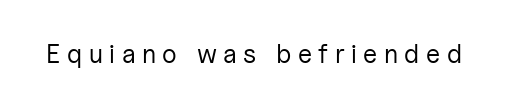
{"italic": "no", "bold": "no", "underline": "no", "letter_spacing": "wide", "letter_spacing_em": 0.25, "glyph_px": 26}
